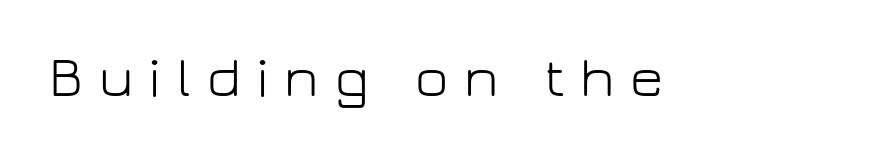
{"serif": "no", "italic": "no", "bold": "no", "weight": "light", "width": "normal", "stroke_contrast": "low", "x_height": "medium", "monospaced": "no", "underline": "no", "letter_spacing": "wide", "letter_spacing_em": 0.28, "glyph_px": 57}
